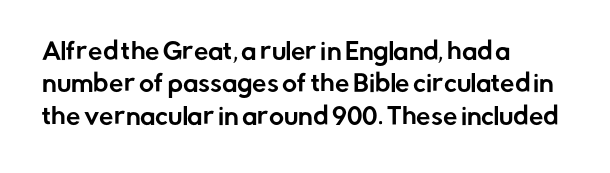
Q: Is the text italic (slanted)? A: No, it is upright.
Q: Is the text underlined? A: No.
Q: How is the paragraph aligned? A: Left-aligned.
Q: Is the spacing between letters normal or unusually wide? A: Normal.
Q: Is the spacing between lines tight, normal or loose? A: Normal.
